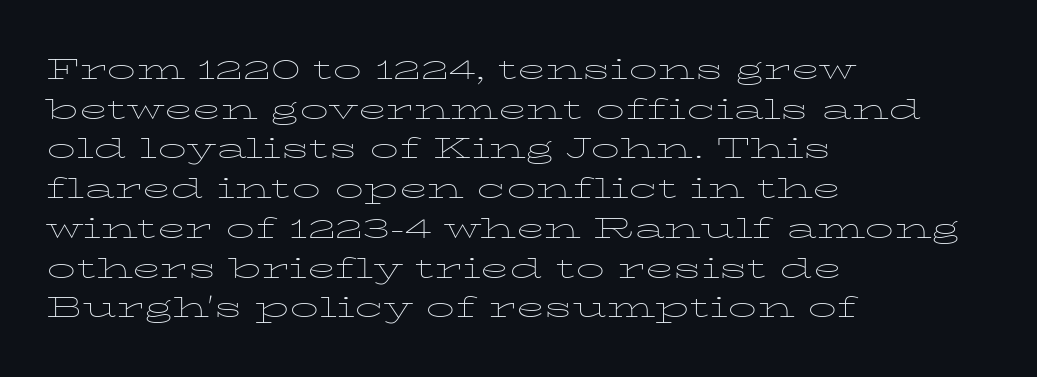
Q: Is the text bold? A: No.
Q: Is the text italic (slanted)? A: No, it is upright.
Q: Is the typeface a serif or a sans-serif typeface? A: Serif.
Q: Is the text underlined? A: No.
Q: How is the paragraph aligned? A: Left-aligned.
Q: Is the spacing between letters normal or unusually wide? A: Normal.
Q: Is the spacing between lines tight, normal or loose? A: Normal.
Q: Width (condensed, normal, or wide)? A: Wide.
Q: Stroke contrast? A: Low.
Q: x-height? A: Medium.
Q: Monospaced? A: No.
